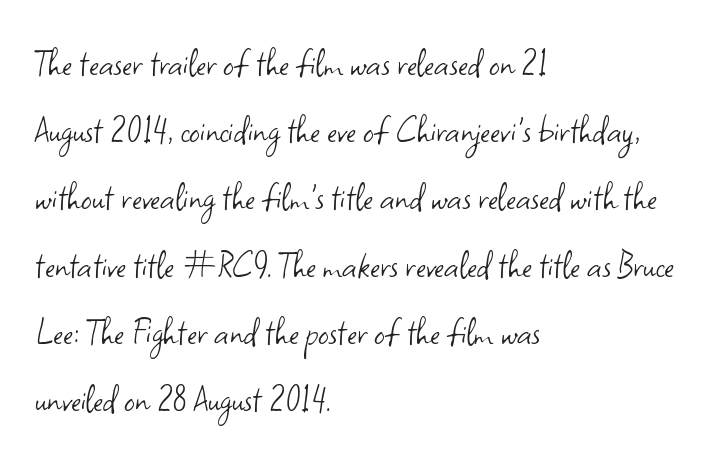
Q: Is the text bold? A: No.
Q: Is the text italic (slanted)? A: Yes.
Q: Is the typeface a serif or a sans-serif typeface? A: Sans-serif.
Q: Is the text underlined? A: No.
Q: How is the paragraph aligned? A: Left-aligned.
Q: Is the spacing between letters normal or unusually wide? A: Normal.
Q: Is the spacing between lines tight, normal or loose? A: Normal.
Q: Width (condensed, normal, or wide)? A: Normal.
Q: Stroke contrast? A: Low.
Q: x-height? A: Small.
Q: Monospaced? A: No.
